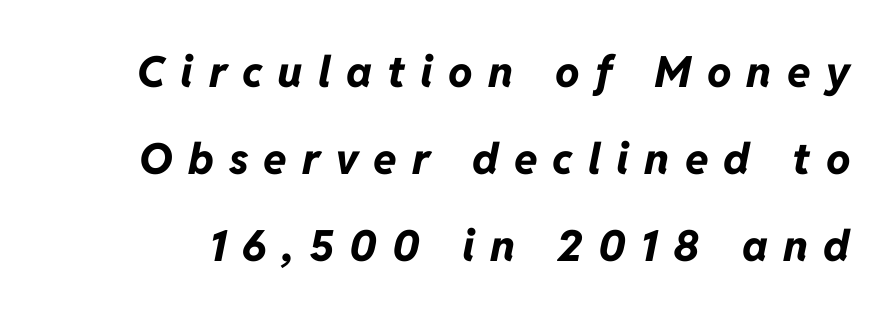
The image shows 43 px bold type, italic (leaning right); set loose line spacing (2.02x), unusually wide letter spacing (+0.35 em), not underlined; low stroke contrast and a medium x-height.
